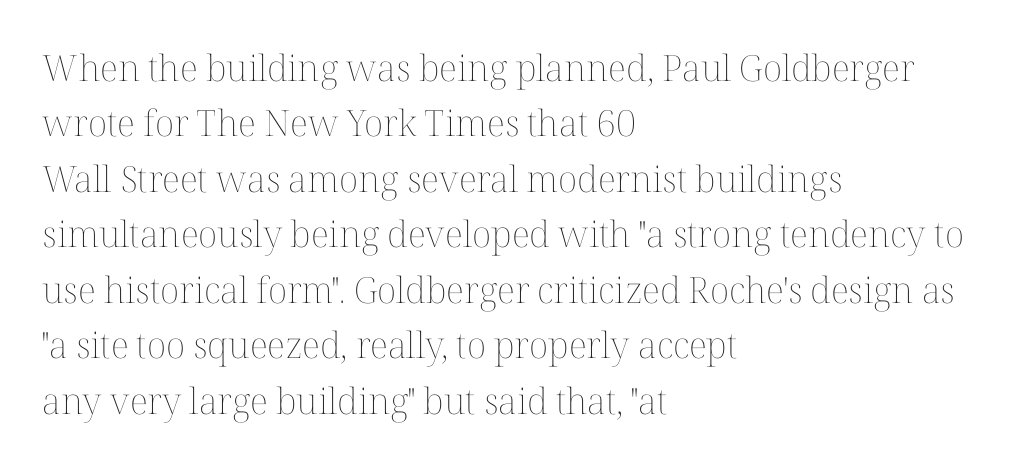
Q: Is the text bold? A: No.
Q: Is the text italic (slanted)? A: No, it is upright.
Q: Is the text underlined? A: No.
Q: How is the paragraph aligned? A: Left-aligned.
Q: Is the spacing between letters normal or unusually wide? A: Normal.
Q: Is the spacing between lines tight, normal or loose? A: Normal.
Q: Width (condensed, normal, or wide)? A: Normal.
Q: Stroke contrast? A: Medium.
Q: x-height? A: Medium.
Q: Monospaced? A: No.
